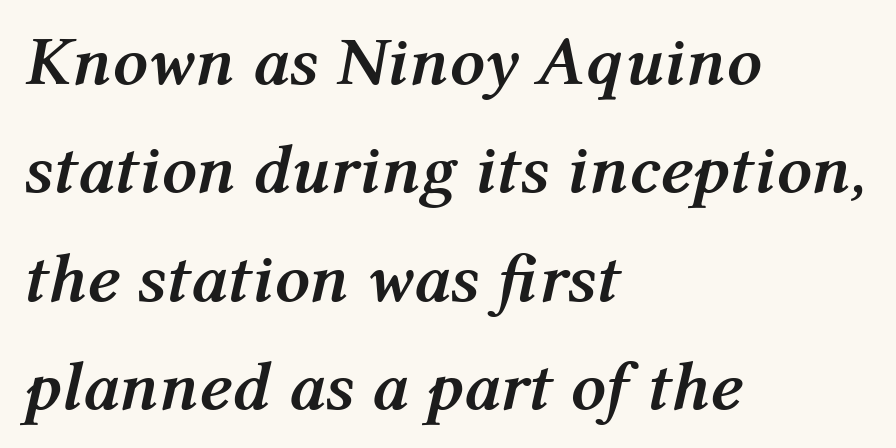
This rendering leaves character spacing at its baseline value. The face used here is proportionally spaced, like ordinary book or web type. Nobody drew a line under any word here. This sample keeps an unexceptional amount of space between lines.
